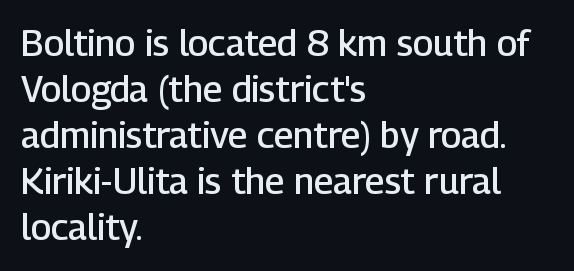
Q: Is the text bold? A: Semi-bold.
Q: Is the text italic (slanted)? A: No, it is upright.
Q: Is the typeface a serif or a sans-serif typeface? A: Sans-serif.
Q: Is the text underlined? A: No.
Q: How is the paragraph aligned? A: Left-aligned.
Q: Is the spacing between letters normal or unusually wide? A: Normal.
Q: Is the spacing between lines tight, normal or loose? A: Normal.
Q: Width (condensed, normal, or wide)? A: Normal.
Q: Stroke contrast? A: Low.
Q: x-height? A: Medium.
Q: Monospaced? A: No.
